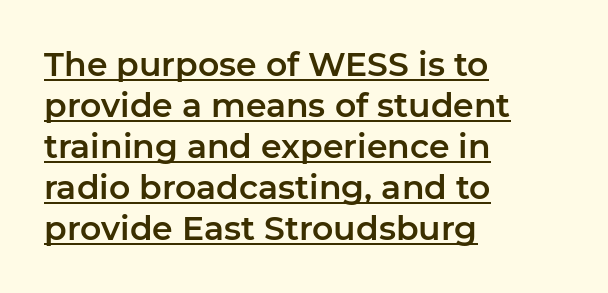
Q: Is the text italic (slanted)? A: No, it is upright.
Q: Is the typeface a serif or a sans-serif typeface? A: Sans-serif.
Q: Is the text underlined? A: Yes.
Q: How is the paragraph aligned? A: Left-aligned.
Q: Is the spacing between letters normal or unusually wide? A: Normal.
Q: Width (condensed, normal, or wide)? A: Normal.
Q: Stroke contrast? A: Low.
Q: x-height? A: Medium.
Q: Monospaced? A: No.
